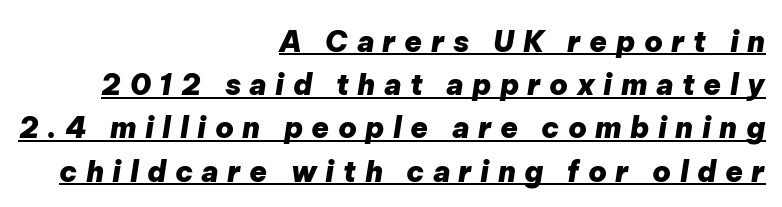
Looking at the ascenders, they clearly lean. These words are printed bold, with thick strokes throughout. Each letter keeps its own natural width here, so spacing adapts to shape. Teacher's note: observe the even right margin — that is flush-right alignment.
